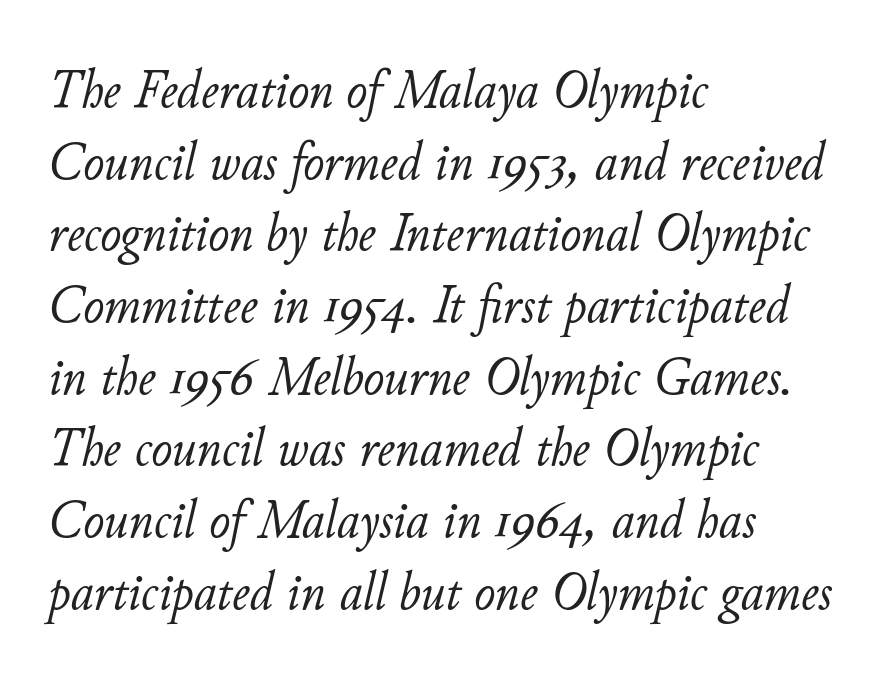
{"italic": "yes", "lean": "right", "slant_degrees": 11, "bold": "no", "weight": "light", "width": "normal", "stroke_contrast": "low", "x_height": "small", "monospaced": "no", "underline": "no", "align": "left", "line_spacing": "normal", "line_spacing_ratio": 1.28, "letter_spacing": "normal", "letter_spacing_em": 0.0, "glyph_px": 56}
